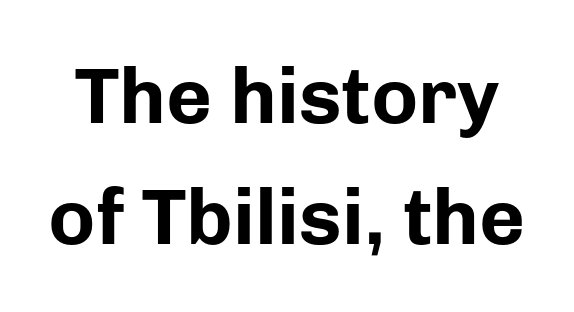
Q: Is the text bold? A: Yes.
Q: Is the text italic (slanted)? A: No, it is upright.
Q: Is the typeface a serif or a sans-serif typeface? A: Sans-serif.
Q: Is the text underlined? A: No.
Q: Is the spacing between letters normal or unusually wide? A: Normal.
Q: Is the spacing between lines tight, normal or loose? A: Normal.
Q: Width (condensed, normal, or wide)? A: Normal.
Q: Stroke contrast? A: Low.
Q: x-height? A: Medium.
Q: Monospaced? A: No.
